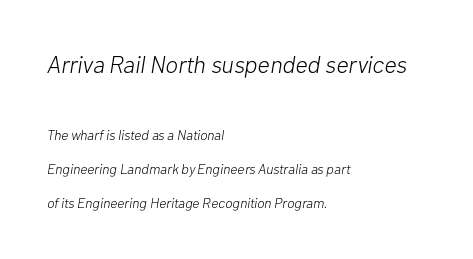
Compare the two chunks: the upper has the greater cap height. Is the stroke heavy? The answer is a plain regular-or-lighter. The type is set solid horizontally, with unmodified tracking. These lines are set flush left with a ragged right edge. Is the type slanted? Yes — the strokes lean at a clear angle.
